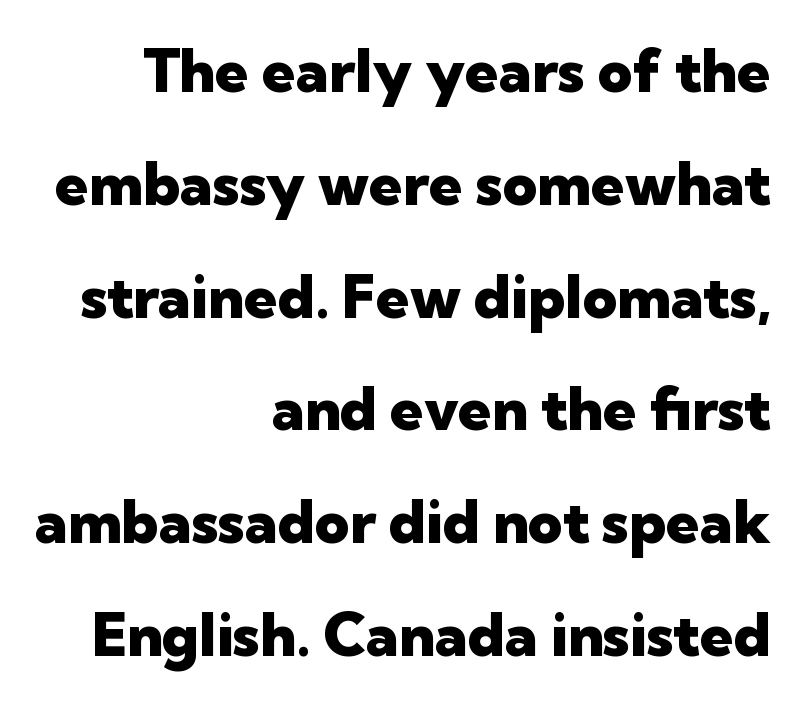
{"serif": "no", "italic": "no", "bold": "yes", "weight": "heavy", "width": "normal", "stroke_contrast": "low", "x_height": "medium", "monospaced": "no", "underline": "no", "align": "right", "line_spacing_ratio": 1.88, "letter_spacing": "normal", "letter_spacing_em": 0.0, "glyph_px": 60}
